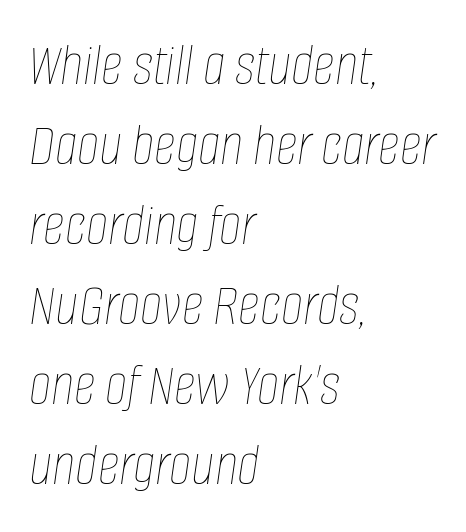
The compositor pushed each line to the left boundary. The strokes are not fattened; the text isn't bold. The rendering uses natural spacing where letterforms have individual widths. In terms of posture, this sample is oblique. Quick note: interline space is typical. The area under the type is left untouched.
